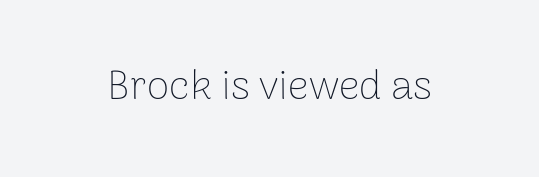
The image shows 41 px thin sans-serif type, upright; set normal letter spacing, not underlined; low stroke contrast and a medium x-height.
